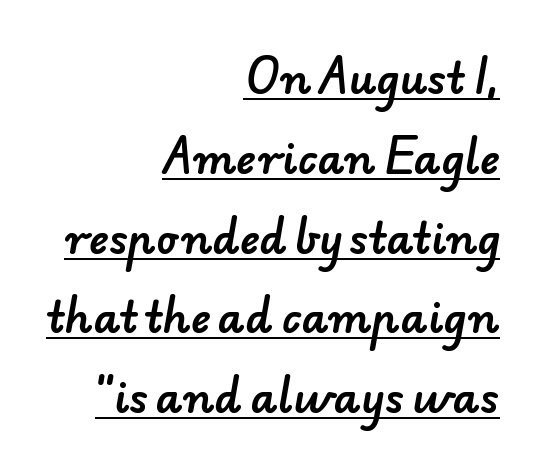
{"serif": "no", "width": "normal", "stroke_contrast": "low", "x_height": "small", "monospaced": "no", "underline": "yes", "align": "right", "line_spacing": "loose", "line_spacing_ratio": 1.9, "letter_spacing": "normal", "letter_spacing_em": 0.0, "glyph_px": 42}
